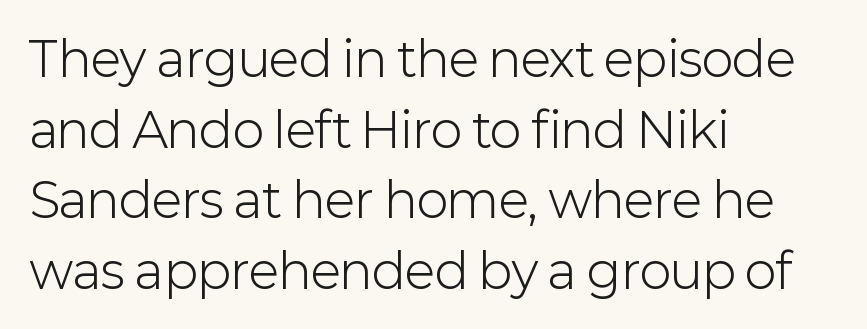
The image shows 48 px light sans-serif type, upright; set left-aligned, normal line spacing (1.47x), normal letter spacing, not underlined; low stroke contrast and a medium x-height.
